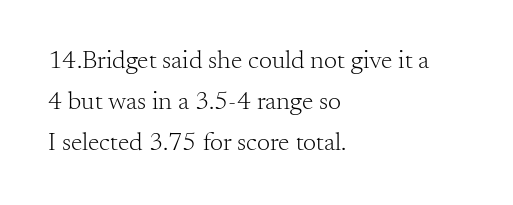
The gap between lines stays unmarked. No extra tracking has been applied to these lines. Does the leading feel generous? No, just average. Short and long lines alike share a common starting point at left.
